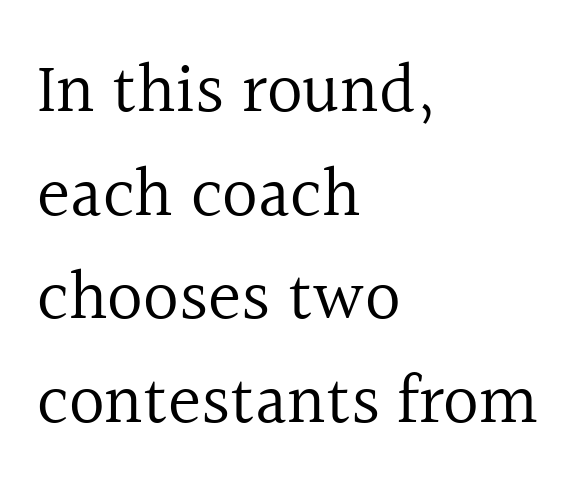
Q: Is the text bold? A: No.
Q: Is the text italic (slanted)? A: No, it is upright.
Q: Is the typeface a serif or a sans-serif typeface? A: Serif.
Q: Is the text underlined? A: No.
Q: How is the paragraph aligned? A: Left-aligned.
Q: Is the spacing between letters normal or unusually wide? A: Normal.
Q: Is the spacing between lines tight, normal or loose? A: Normal.
Q: Width (condensed, normal, or wide)? A: Normal.
Q: x-height? A: Medium.
Q: Monospaced? A: No.
